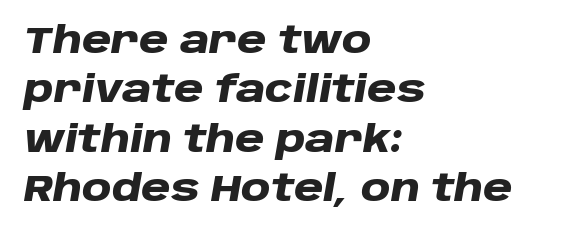
{"italic": "yes", "lean": "right", "slant_degrees": 10, "bold": "yes", "weight": "heavy", "width": "wide", "stroke_contrast": "low", "x_height": "large", "monospaced": "no", "underline": "no", "align": "left", "line_spacing": "normal", "line_spacing_ratio": 1.37, "letter_spacing": "normal", "letter_spacing_em": 0.0, "glyph_px": 36}
